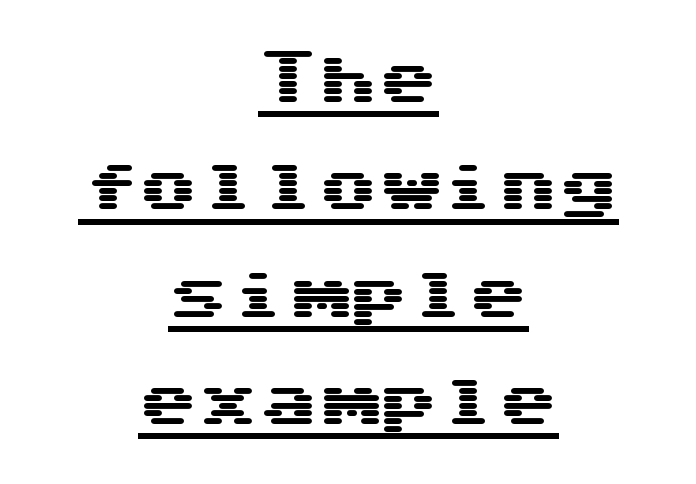
Q: Is the text italic (slanted)? A: No, it is upright.
Q: Is the typeface a serif or a sans-serif typeface? A: Sans-serif.
Q: Is the text underlined? A: Yes.
Q: How is the paragraph aligned? A: Centered.
Q: Is the spacing between letters normal or unusually wide? A: Normal.
Q: Width (condensed, normal, or wide)? A: Wide.
Q: Stroke contrast? A: Medium.
Q: x-height? A: Medium.
Q: Monospaced? A: Yes.
